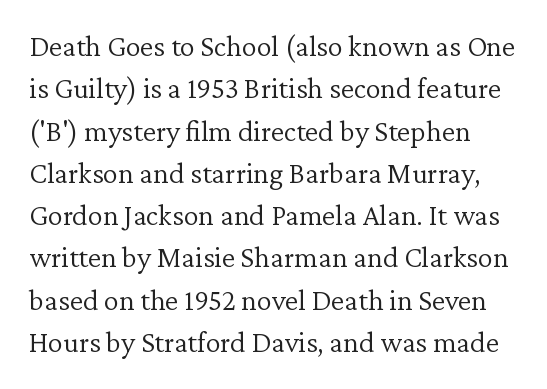
The image shows 30 px light serif type, upright; set normal line spacing (1.41x), normal letter spacing, not underlined; low stroke contrast and a medium x-height.
